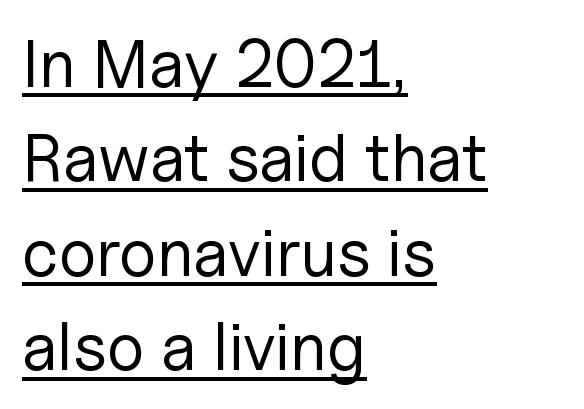
{"serif": "no", "italic": "no", "bold": "no", "weight": "regular", "width": "normal", "stroke_contrast": "low", "x_height": "medium", "monospaced": "no", "underline": "yes", "align": "left", "line_spacing": "normal", "line_spacing_ratio": 1.41, "letter_spacing": "normal", "letter_spacing_em": 0.0, "glyph_px": 67}
